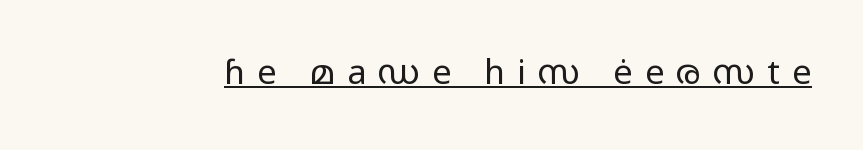
Q: Is the text bold? A: No.
Q: Is the text italic (slanted)? A: No, it is upright.
Q: Is the typeface a serif or a sans-serif typeface? A: Sans-serif.
Q: Is the text underlined? A: Yes.
Q: Is the spacing between letters normal or unusually wide? A: Unusually wide.
Q: Width (condensed, normal, or wide)? A: Wide.
Q: Stroke contrast? A: Low.
Q: x-height? A: Medium.
Q: Monospaced? A: No.
